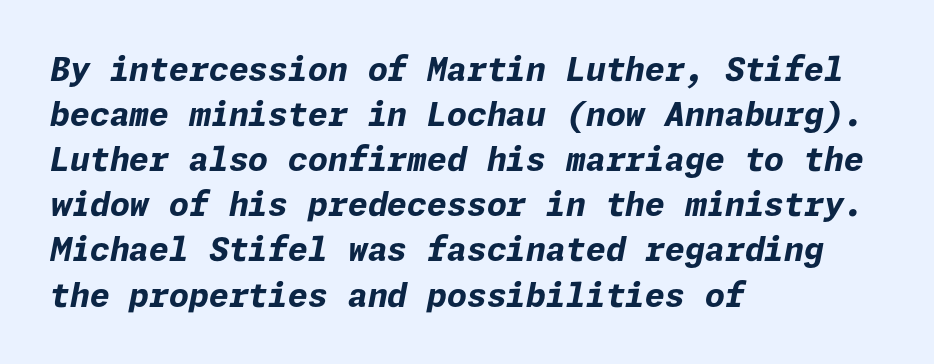
Standard letterfit; no display-style spreading of the glyphs. The block of text has a typical density, with ordinary space between rows. In CSS terms this would be text-align: left. Has an underline been added? It has not. Emphasis by weight is at full strength: bold.
